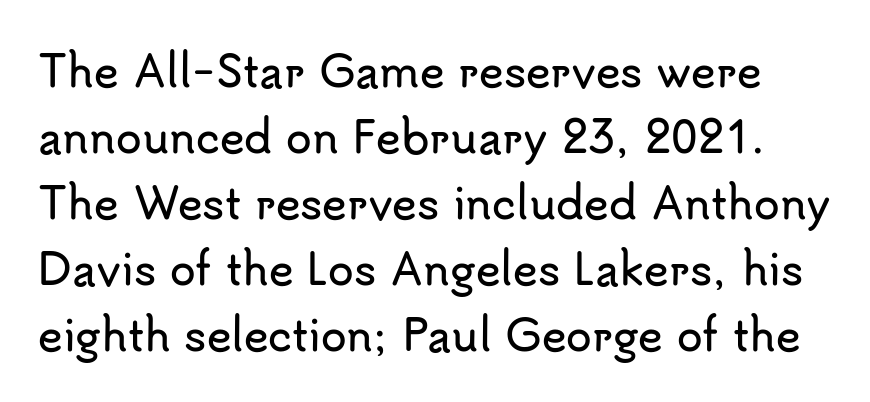
The image shows 42 px sans-serif type, upright; set normal line spacing (1.57x), normal letter spacing, not underlined; low stroke contrast and a small x-height.
